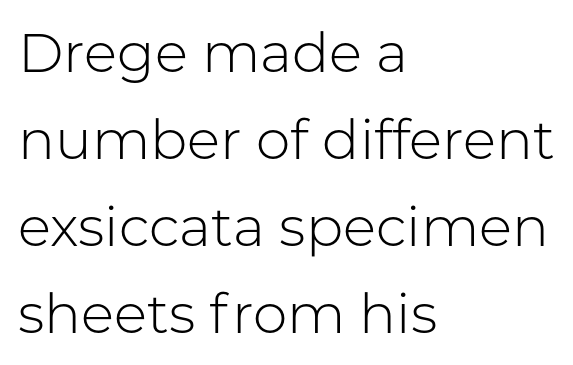
Q: Is the text bold? A: No.
Q: Is the text italic (slanted)? A: No, it is upright.
Q: Is the typeface a serif or a sans-serif typeface? A: Sans-serif.
Q: Is the text underlined? A: No.
Q: How is the paragraph aligned? A: Left-aligned.
Q: Is the spacing between letters normal or unusually wide? A: Normal.
Q: Is the spacing between lines tight, normal or loose? A: Normal.
Q: Width (condensed, normal, or wide)? A: Normal.
Q: Stroke contrast? A: Low.
Q: x-height? A: Medium.
Q: Monospaced? A: No.
